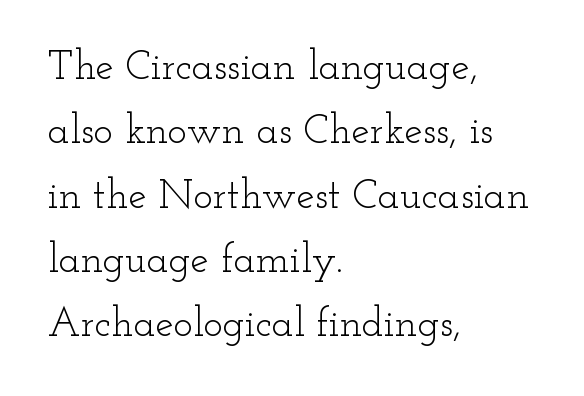
{"serif": "yes", "italic": "no", "bold": "no", "weight": "light", "width": "wide", "stroke_contrast": "low", "x_height": "small", "monospaced": "no", "underline": "no", "align": "left", "line_spacing": "normal", "line_spacing_ratio": 1.57, "letter_spacing": "normal", "letter_spacing_em": 0.0, "glyph_px": 41}
